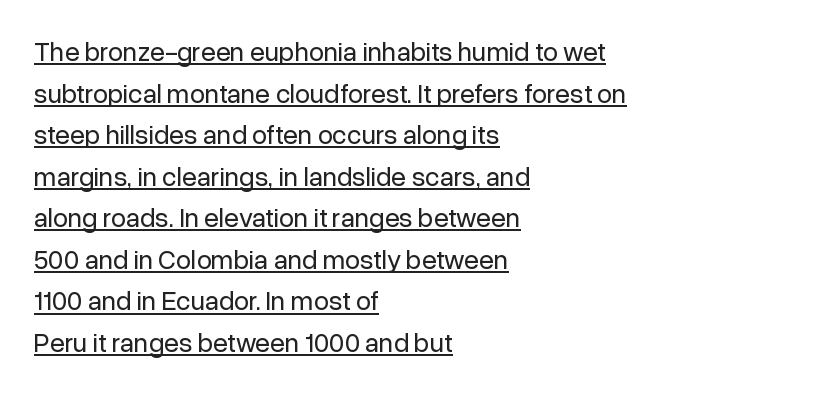
Notice how the stems are strictly vertical — no italics here. Normally led — the rows are evenly, conventionally spaced. The typesetting does not lean heavy: it is not bold. These lines keep a tight, regular rhythm from letter to letter. These characters rest on top of a visible drawn line. The text block is weighted toward the left margin, trailing off unevenly rightward.
